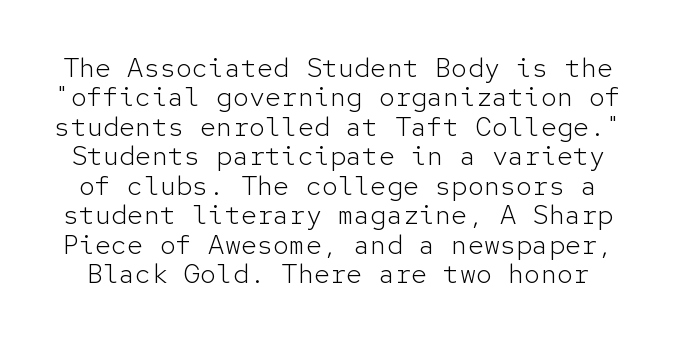
{"italic": "no", "bold": "no", "underline": "no", "line_spacing": "tight", "line_spacing_ratio": 1.09, "letter_spacing": "normal", "letter_spacing_em": 0.0, "glyph_px": 27}
